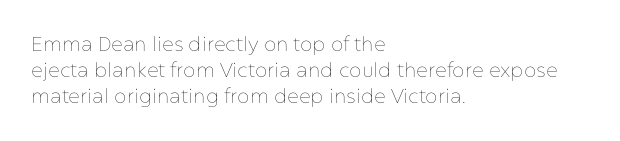
{"italic": "no", "bold": "no", "underline": "no", "align": "left", "line_spacing": "normal", "line_spacing_ratio": 1.31, "letter_spacing": "normal", "letter_spacing_em": 0.0, "glyph_px": 20}
